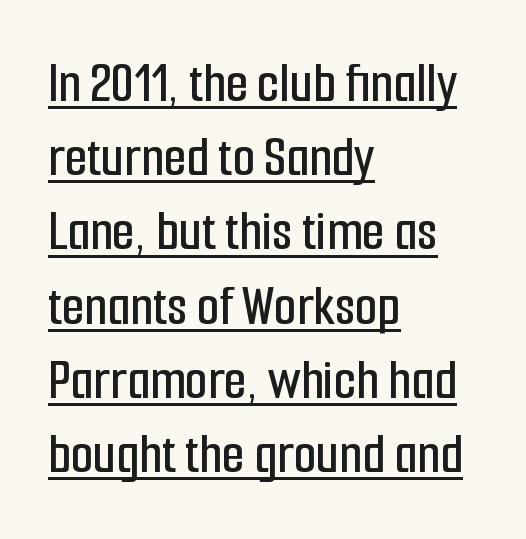
Q: Is the text italic (slanted)? A: No, it is upright.
Q: Is the typeface a serif or a sans-serif typeface? A: Sans-serif.
Q: Is the text underlined? A: Yes.
Q: How is the paragraph aligned? A: Left-aligned.
Q: Is the spacing between letters normal or unusually wide? A: Normal.
Q: Is the spacing between lines tight, normal or loose? A: Normal.
Q: Width (condensed, normal, or wide)? A: Condensed.
Q: Stroke contrast? A: Low.
Q: x-height? A: Medium.
Q: Monospaced? A: No.
